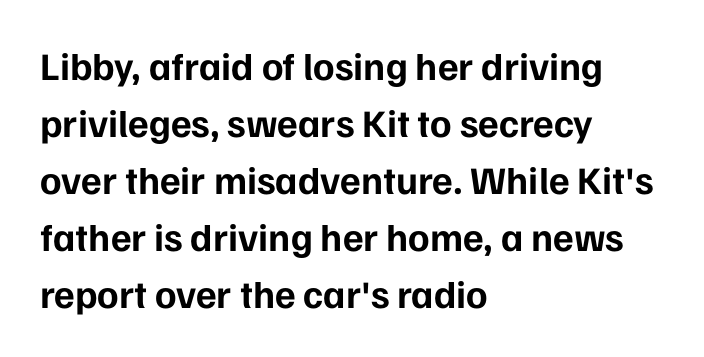
The image shows 39 px bold sans-serif type, upright; set left-aligned, normal line spacing (1.46x), normal letter spacing, not underlined; low stroke contrast and a medium x-height.
